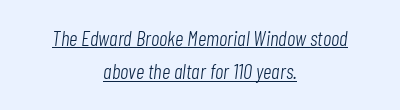
Q: Is the text bold? A: No.
Q: Is the text italic (slanted)? A: Yes, it leans right by about 7 degrees.
Q: Is the text underlined? A: Yes.
Q: How is the paragraph aligned? A: Centered.
Q: Is the spacing between letters normal or unusually wide? A: Normal.
Q: Is the spacing between lines tight, normal or loose? A: Normal.
